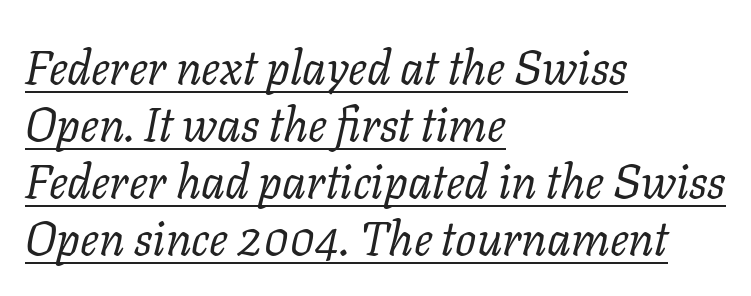
The image shows 47 px regular-weight serif type, italic (leaning right); set left-aligned, line spacing 1.21x, normal letter spacing, underlined; low stroke contrast and a medium x-height.
